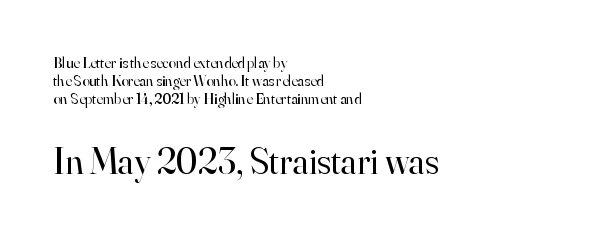
The image shows 37 px regular-weight serif type, upright; set left-aligned, line spacing 1.2x, normal letter spacing, not underlined; the second (bottom) block is 2.47x larger; high stroke contrast and a small x-height.
